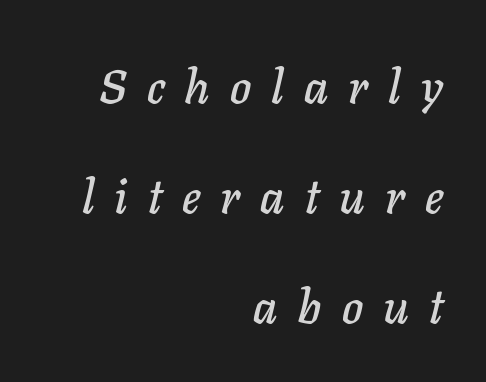
The image shows 48 px text type, italic (leaning right); set right-aligned, loose line spacing (2.29x), unusually wide letter spacing (+0.42 em), not underlined; low stroke contrast and a medium x-height.
